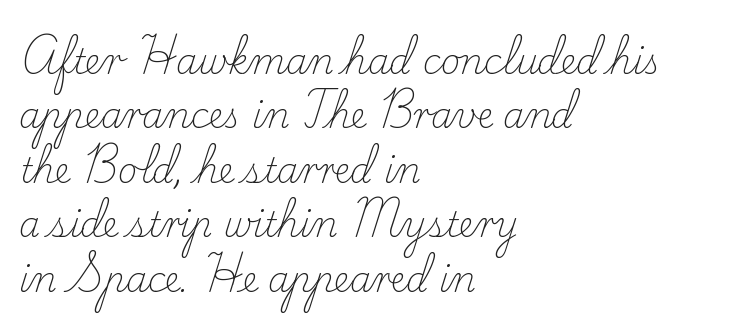
{"serif": "yes", "bold": "no", "weight": "light", "width": "normal", "stroke_contrast": "low", "x_height": "small", "monospaced": "no", "underline": "no", "align": "left", "line_spacing": "normal", "line_spacing_ratio": 1.6, "letter_spacing": "normal", "letter_spacing_em": 0.0, "glyph_px": 34}
